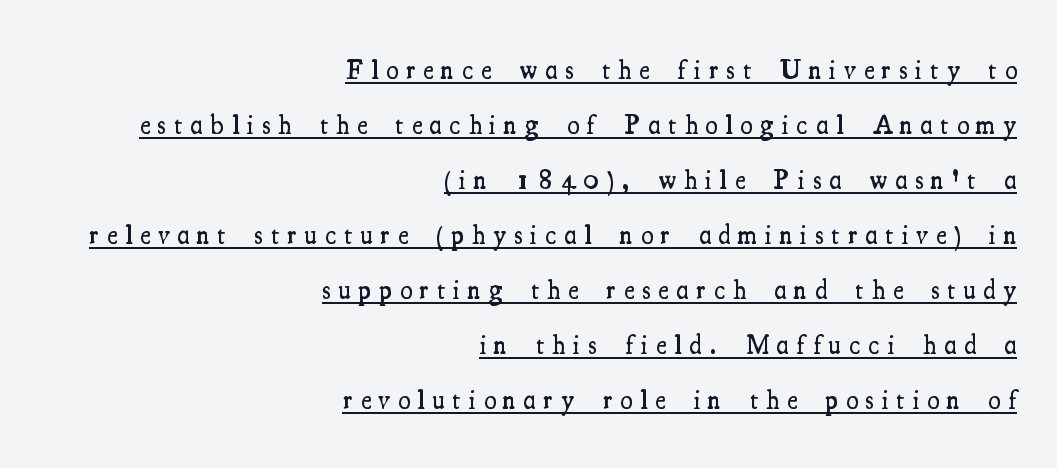
{"italic": "no", "bold": "semi", "underline": "yes", "align": "right", "line_spacing": "loose", "line_spacing_ratio": 2.04, "letter_spacing": "wide", "letter_spacing_em": 0.3, "glyph_px": 27}
